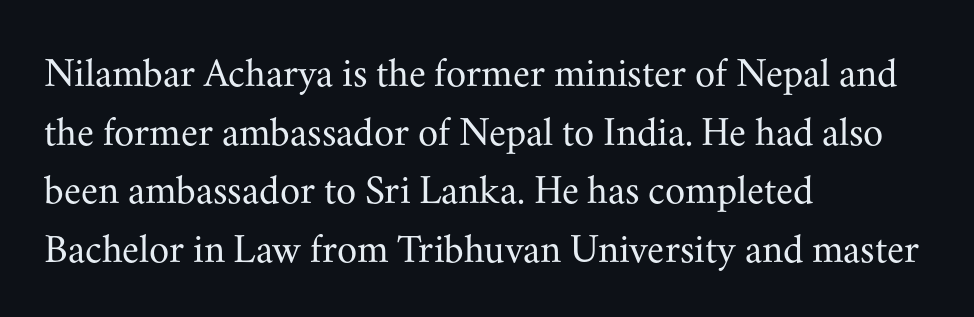
The image shows 41 px regular-weight serif type, upright; set left-aligned, normal line spacing (1.43x), normal letter spacing, not underlined; medium stroke contrast and a small x-height.
